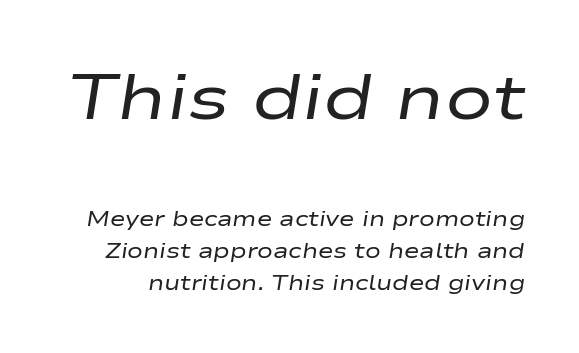
Looking at the ascenders, they clearly lean. You could call the tracking neutral — neither tight nor loose. A student would notice the top passage is typeset larger than what follows. One glance says typical: line gaps are just what's usual.
